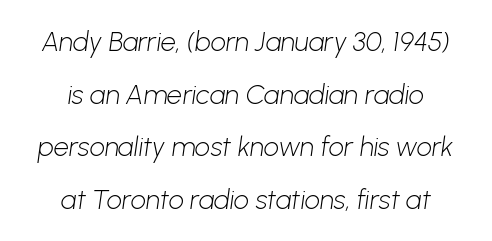
The image shows 27 px text type; set centered, loose line spacing (1.95x), normal letter spacing, not underlined.
